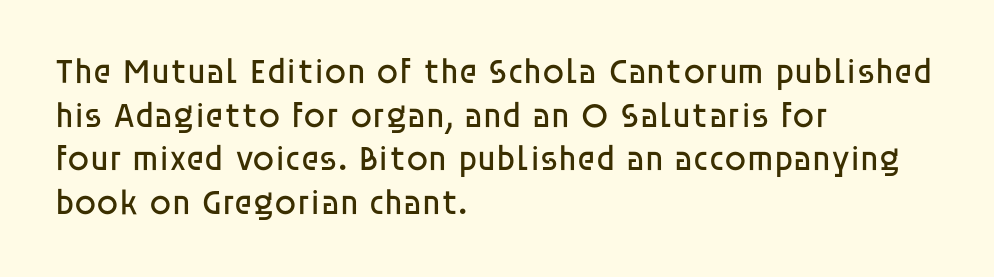
The image shows 35 px regular-weight sans-serif type, upright; set left-aligned, normal line spacing (1.25x), normal letter spacing, not underlined; low stroke contrast and a large x-height.
